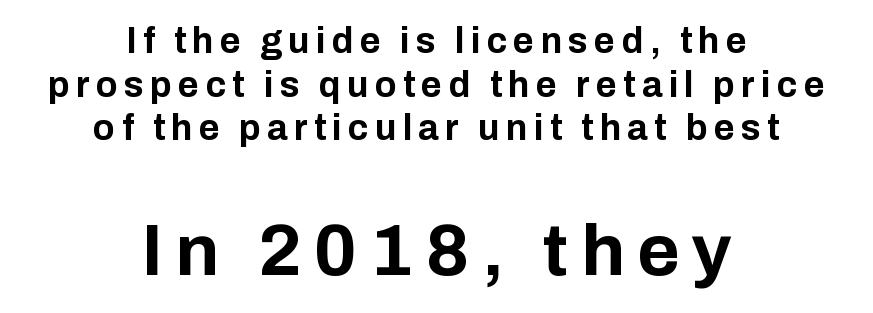
You'd pick this weight for a headline — it's a proper bold. Short and long lines alike share a common midpoint. The zone under the glyphs is completely vacant. Is the lower block the larger one? Yes — the lower block carries the bigger type. Spacing verdict: proportional, widths tailored to each character. This sample uses a sans-serif face.
